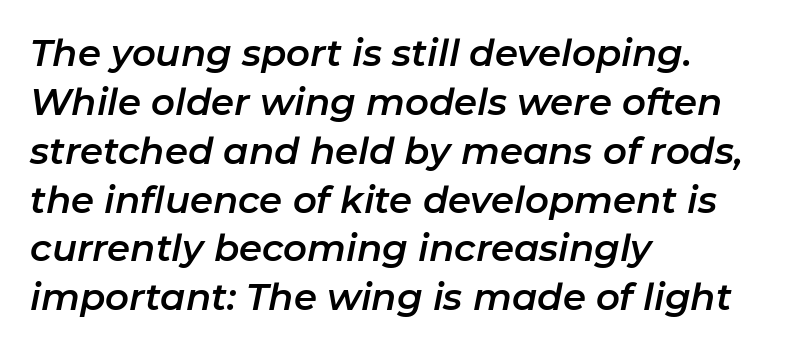
Q: Is the text italic (slanted)? A: Yes, it leans right by about 11 degrees.
Q: Is the text underlined? A: No.
Q: How is the paragraph aligned? A: Left-aligned.
Q: Is the spacing between letters normal or unusually wide? A: Normal.
Q: Is the spacing between lines tight, normal or loose? A: Normal.
Q: Width (condensed, normal, or wide)? A: Normal.
Q: Stroke contrast? A: Low.
Q: x-height? A: Medium.
Q: Monospaced? A: No.
